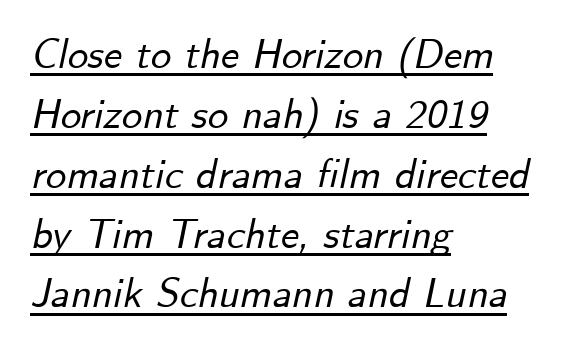
Is there an underline? Yes — a line sits under the letters. The letters are slanted; this is an italic face. Caption: standard tracking, unaltered. Layout note: lines flush left. Evenly set lines give the paragraph a standard silhouette. These lines are rendered in a variable-pitch font.
